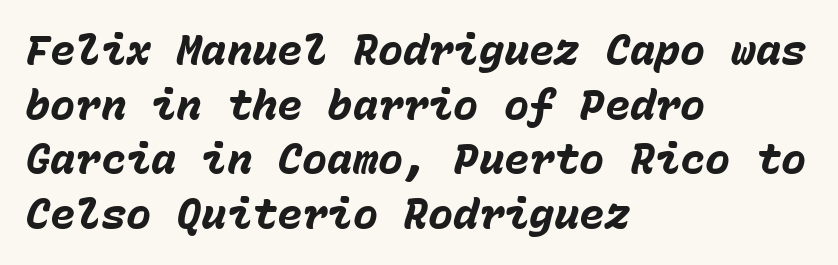
Q: Is the text bold? A: Yes.
Q: Is the text italic (slanted)? A: Yes, it leans right by about 15 degrees.
Q: Is the text underlined? A: No.
Q: How is the paragraph aligned? A: Left-aligned.
Q: Is the spacing between letters normal or unusually wide? A: Normal.
Q: Is the spacing between lines tight, normal or loose? A: Normal.
Q: Width (condensed, normal, or wide)? A: Normal.
Q: Stroke contrast? A: Low.
Q: x-height? A: Medium.
Q: Monospaced? A: Yes.
